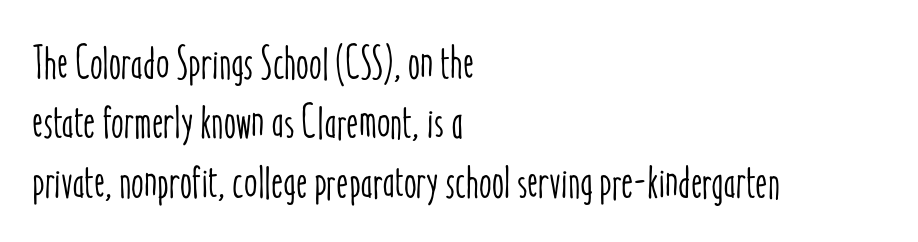
The image shows 46 px condensed type, upright; set left-aligned, normal line spacing (1.29x), normal letter spacing, not underlined; low stroke contrast and a medium x-height.
